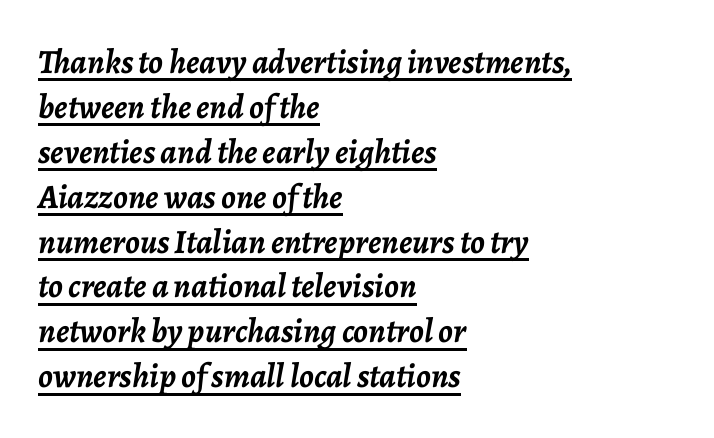
Slant detected: the letters are inclined. Observe the ordinary spacing: letters are neighbours, not strangers. Do the characters align in a grid? No, the font is proportional. Alignment: flush left. Does a line run under the words? Yes, clearly. A normal amount of white space separates one row of letters from the next.
